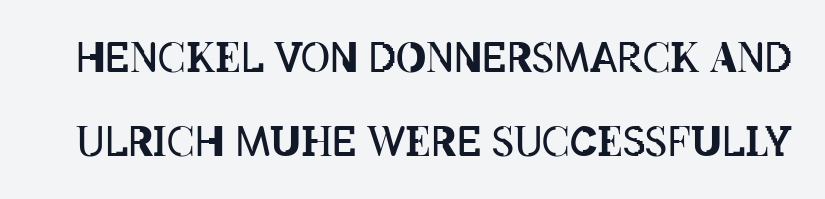
Q: Is the text bold? A: No.
Q: Is the text italic (slanted)? A: No, it is upright.
Q: Is the text underlined? A: No.
Q: Is the spacing between letters normal or unusually wide? A: Normal.
Q: Is the spacing between lines tight, normal or loose? A: Loose.
Q: Width (condensed, normal, or wide)? A: Condensed.
Q: Stroke contrast? A: Low.
Q: x-height? A: Large.
Q: Monospaced? A: No.
